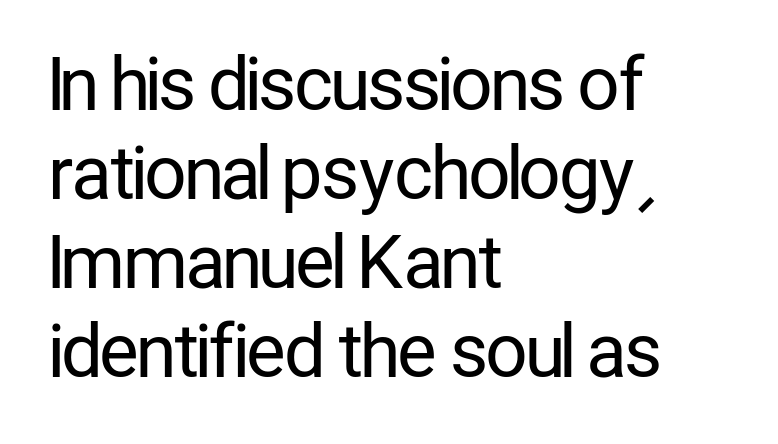
The image shows 73 px regular-weight, condensed sans-serif type, upright; set left-aligned, line spacing 1.22x, normal letter spacing, not underlined; low stroke contrast and a medium x-height.
